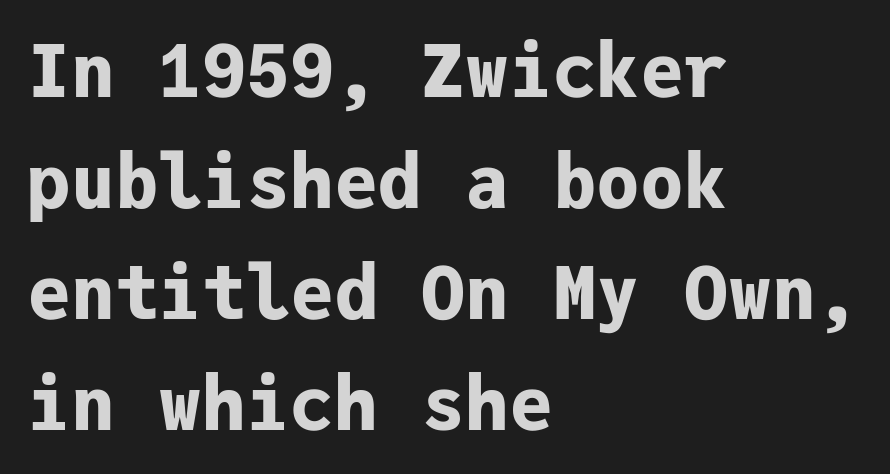
Fixed-width glyphs throughout — classic coding-font behaviour. The line-height multiplier appears to be the usual default. Layout note: lines flush left. Every character sits straight up, as roman type does. Lines of text with bare space underneath. Heavy, bold letterforms.
